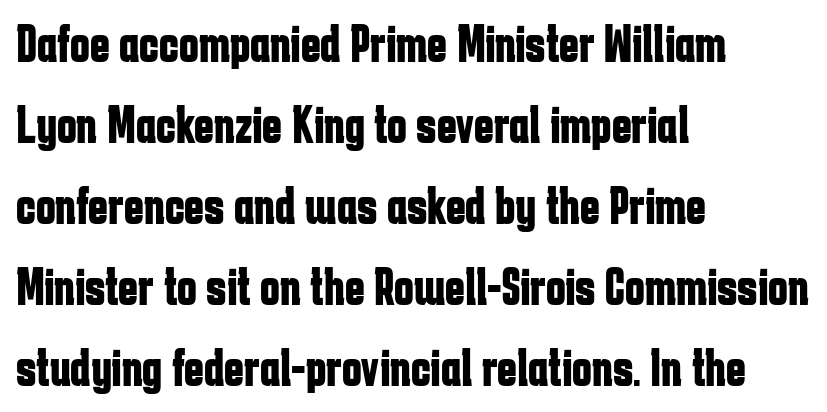
{"serif": "no", "italic": "no", "bold": "yes", "weight": "bold", "width": "condensed", "stroke_contrast": "low", "x_height": "medium", "monospaced": "no", "underline": "no", "align": "left", "line_spacing": "normal", "line_spacing_ratio": 1.53, "letter_spacing": "normal", "letter_spacing_em": 0.0, "glyph_px": 53}
